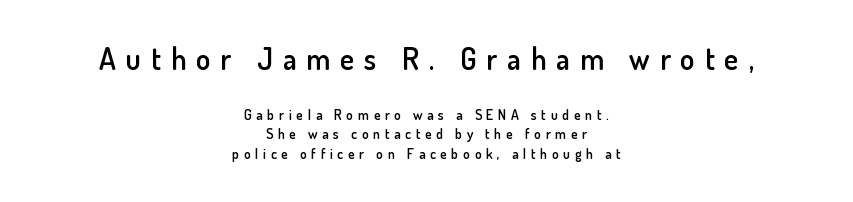
{"serif": "no", "italic": "no", "bold": "semi", "weight": "semibold", "width": "normal", "stroke_contrast": "low", "x_height": "small", "monospaced": "no", "underline": "no", "align": "center", "line_spacing": "normal", "line_spacing_ratio": 1.39, "letter_spacing": "wide", "letter_spacing_em": 0.33, "larger_block": "first", "size_ratio": 2.14, "glyph_px": 30}
